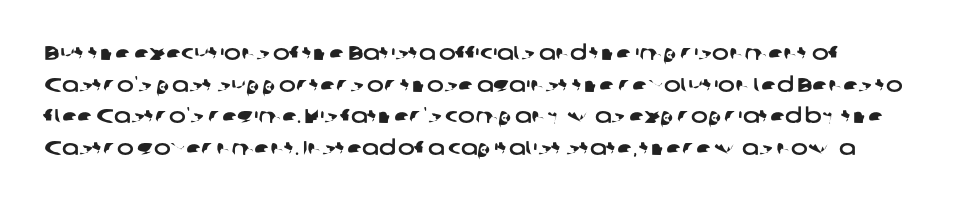
The rows are spaced the way most documents space them. The line texture is even and compact thanks to regular tracking. The foot of each line stays bare and open.
